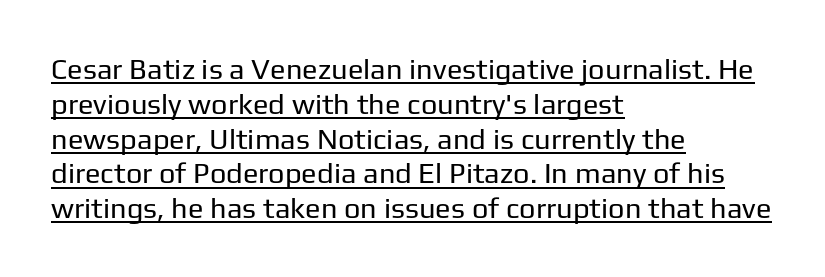
Tracking value appears to be zero — textbook default spacing. The sample's only ornament is a line tracing under the words. Do the characters align in a grid? No, the font is proportional. Each line starts at the same left margin while the right side varies. Every character sits straight up, as roman type does. Weight class: somewhere from thin through regular.
